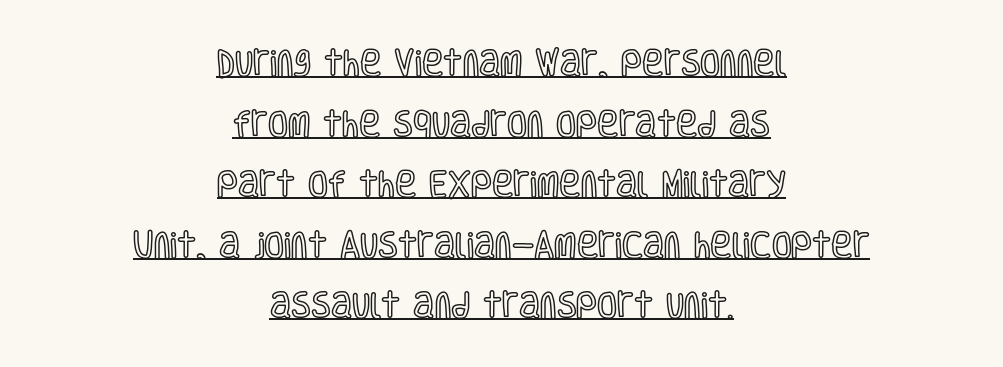
Q: Is the text italic (slanted)? A: No, it is upright.
Q: Is the text underlined? A: Yes.
Q: How is the paragraph aligned? A: Centered.
Q: Is the spacing between letters normal or unusually wide? A: Normal.
Q: Is the spacing between lines tight, normal or loose? A: Loose.
Q: Width (condensed, normal, or wide)? A: Condensed.
Q: x-height? A: Large.
Q: Monospaced? A: No.
